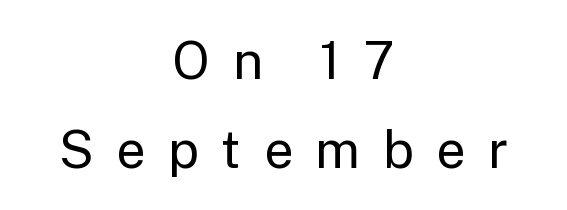
The image shows 52 px regular-weight sans-serif type, upright; set centered, line spacing 1.72x, unusually wide letter spacing (+0.43 em), not underlined; low stroke contrast and a medium x-height.
